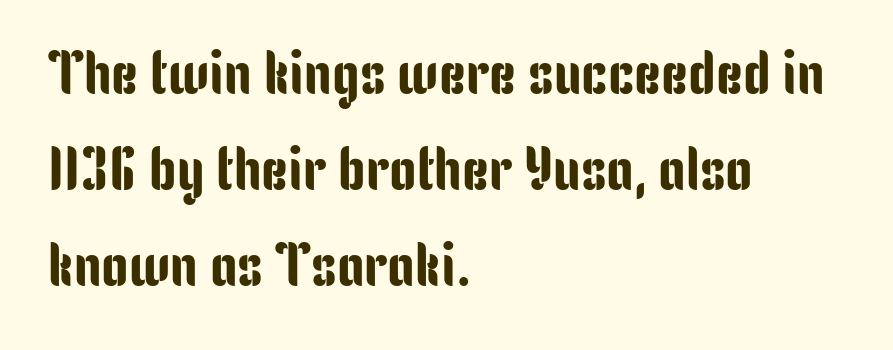
{"serif": "no", "italic": "no", "width": "condensed", "stroke_contrast": "low", "x_height": "medium", "monospaced": "no", "underline": "no", "align": "left", "line_spacing": "normal", "line_spacing_ratio": 1.57, "letter_spacing": "normal", "letter_spacing_em": 0.0, "glyph_px": 61}
